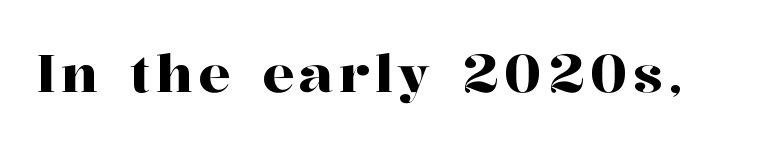
The image shows 53 px serif type, upright; set not underlined; high stroke contrast and a medium x-height.
